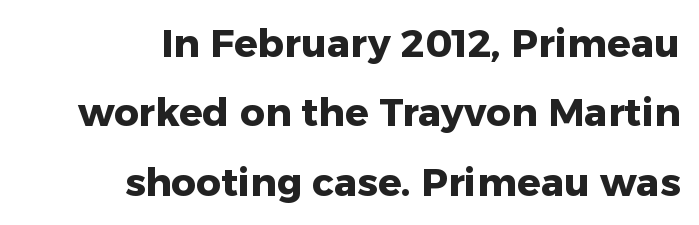
Q: Is the text bold? A: Yes.
Q: Is the text italic (slanted)? A: No, it is upright.
Q: Is the typeface a serif or a sans-serif typeface? A: Sans-serif.
Q: Is the text underlined? A: No.
Q: How is the paragraph aligned? A: Right-aligned.
Q: Is the spacing between letters normal or unusually wide? A: Normal.
Q: Width (condensed, normal, or wide)? A: Normal.
Q: Stroke contrast? A: Low.
Q: x-height? A: Medium.
Q: Monospaced? A: No.
